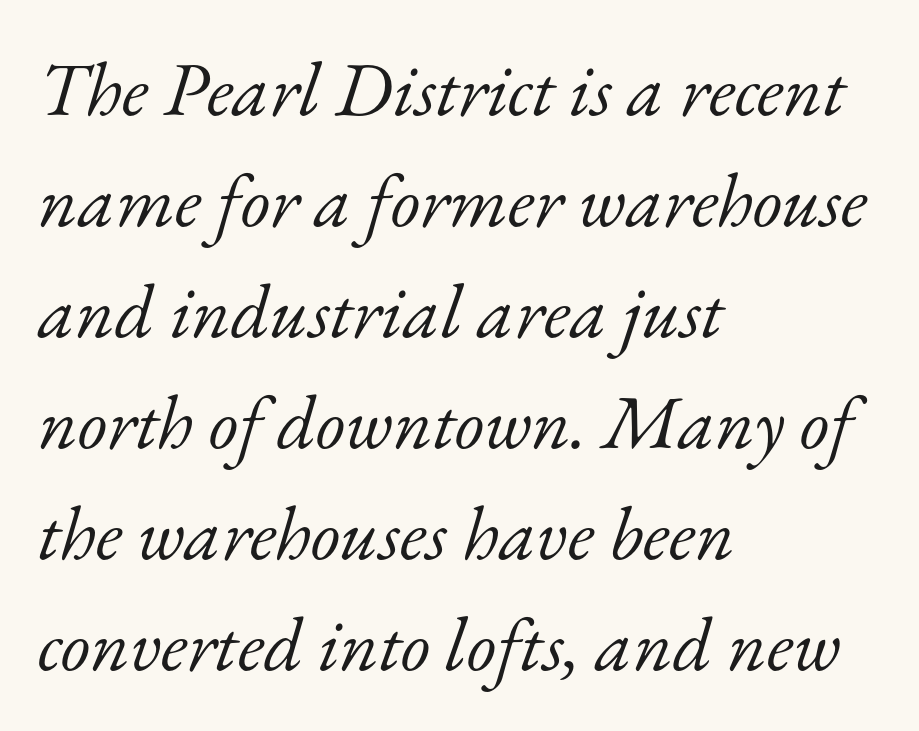
{"serif": "yes", "italic": "yes", "lean": "right", "slant_degrees": 17, "bold": "no", "weight": "light", "width": "normal", "stroke_contrast": "low", "x_height": "small", "monospaced": "no", "underline": "no", "align": "left", "line_spacing": "normal", "line_spacing_ratio": 1.46, "letter_spacing": "normal", "letter_spacing_em": 0.0, "glyph_px": 76}
